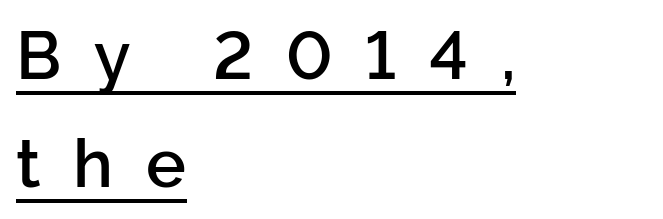
{"serif": "no", "italic": "no", "bold": "semi", "weight": "semibold", "width": "normal", "stroke_contrast": "low", "x_height": "medium", "monospaced": "no", "underline": "yes", "align": "left", "line_spacing": "normal", "line_spacing_ratio": 1.61, "letter_spacing": "wide", "letter_spacing_em": 0.49, "glyph_px": 67}
